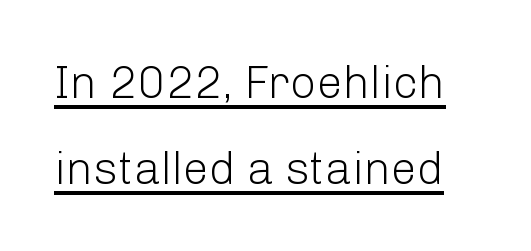
The image shows 46 px light sans-serif type, upright; set line spacing 1.87x, normal letter spacing, underlined; low stroke contrast and a medium x-height.
